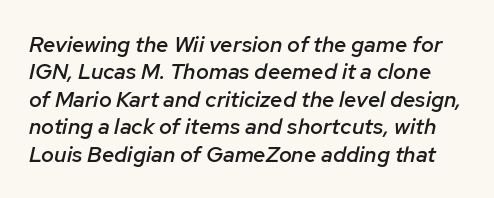
Q: Is the text bold? A: Semi-bold.
Q: Is the text italic (slanted)? A: Yes, it leans right by about 12 degrees.
Q: Is the text underlined? A: No.
Q: Is the spacing between letters normal or unusually wide? A: Normal.
Q: Is the spacing between lines tight, normal or loose? A: Normal.
